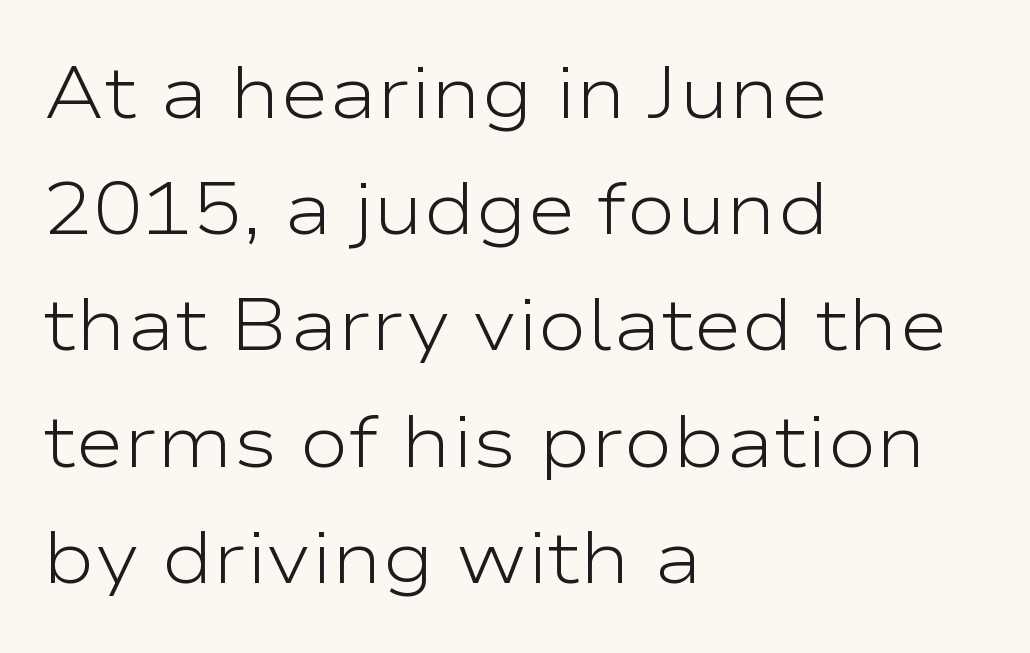
Q: Is the text bold? A: No.
Q: Is the text italic (slanted)? A: No, it is upright.
Q: Is the typeface a serif or a sans-serif typeface? A: Sans-serif.
Q: Is the text underlined? A: No.
Q: How is the paragraph aligned? A: Left-aligned.
Q: Is the spacing between letters normal or unusually wide? A: Normal.
Q: Is the spacing between lines tight, normal or loose? A: Normal.
Q: Width (condensed, normal, or wide)? A: Wide.
Q: Stroke contrast? A: Low.
Q: x-height? A: Medium.
Q: Monospaced? A: No.
